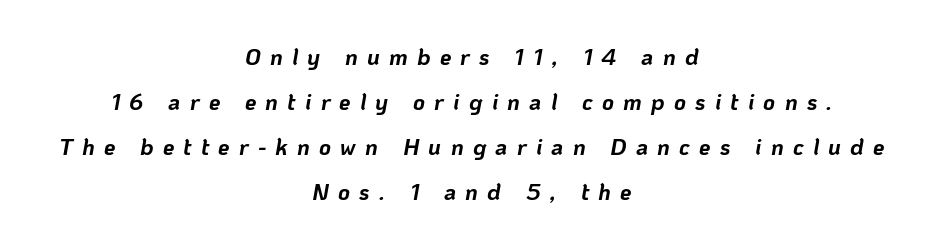
The tracking reads as deliberately expanded to a designer's eye. Is the type bold? Yes — the strokes are clearly thick and heavy. Honestly, the rows look like they've been pulled way apart. Notice how the stems are inclined rather than vertical — that's the hallmark of italics. Any mark beneath the type? The region is blank. The lines in this sample share a center point and differ in where they start and stop.
